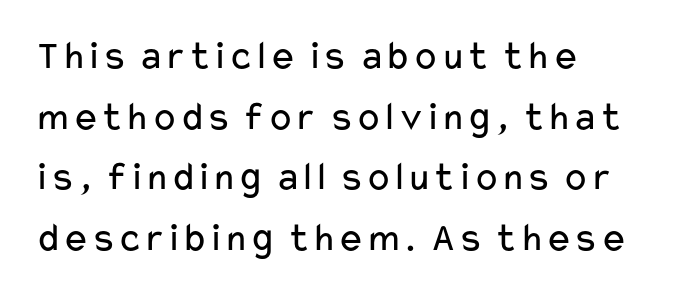
{"serif": "no", "italic": "no", "bold": "no", "weight": "regular", "width": "wide", "stroke_contrast": "low", "x_height": "medium", "monospaced": "no", "underline": "no", "align": "left", "line_spacing": "normal", "line_spacing_ratio": 1.48, "letter_spacing": "normal", "letter_spacing_em": 0.0, "glyph_px": 41}
